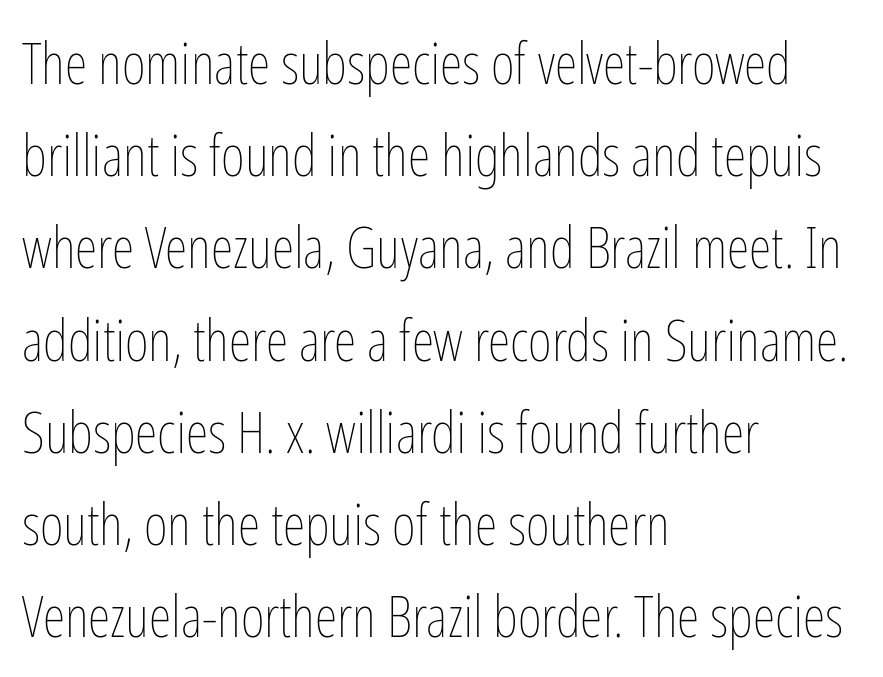
In CSS terms this would be text-align: left. Reading down the column, the eye jumps a familiar distance to each next line. Spacing verdict: proportional, widths tailored to each character. The letterforms sit shoulder to shoulder at normal distance. The baseline area is clear. Every character sits straight up, as roman type does.
